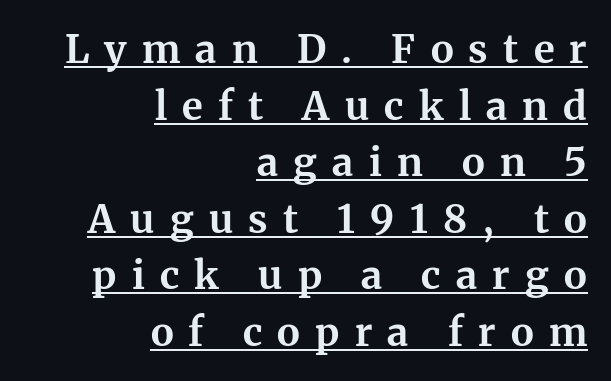
Looks like regular typesetting: each glyph gets only the width it needs. This is underlined copy, the kind a proofreader might mark for attention. Casual observation: everything's shoved over to the right. Stroke thickness is high; the sample reads as a true bold.
